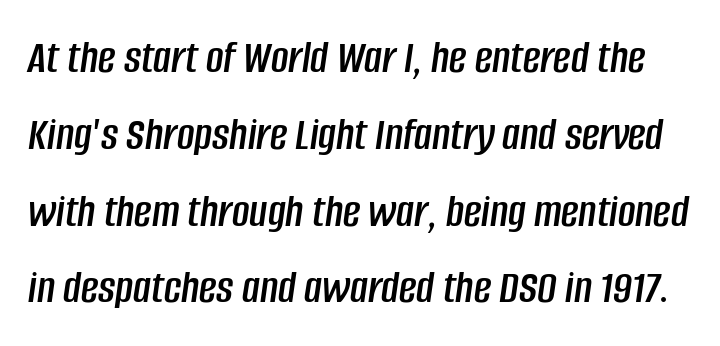
The image shows 48 px condensed type, italic (leaning right); set normal line spacing (1.6x), normal letter spacing, not underlined; low stroke contrast and a large x-height.
